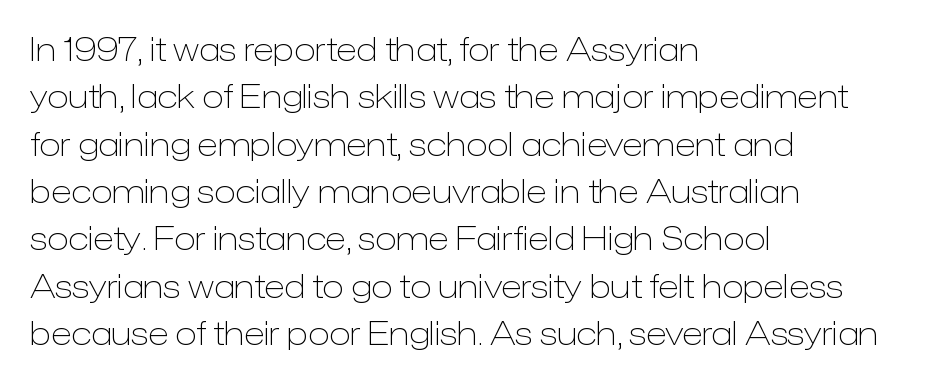
Look at the tracking — it's just the regular setting, nothing added. It's the straight-up-and-down kind of type. Alignment: flush left. Only glyphs here, with clear space below each row. Stems here are at most as thick as an everyday book face. The rows are spaced the way most documents space them.
